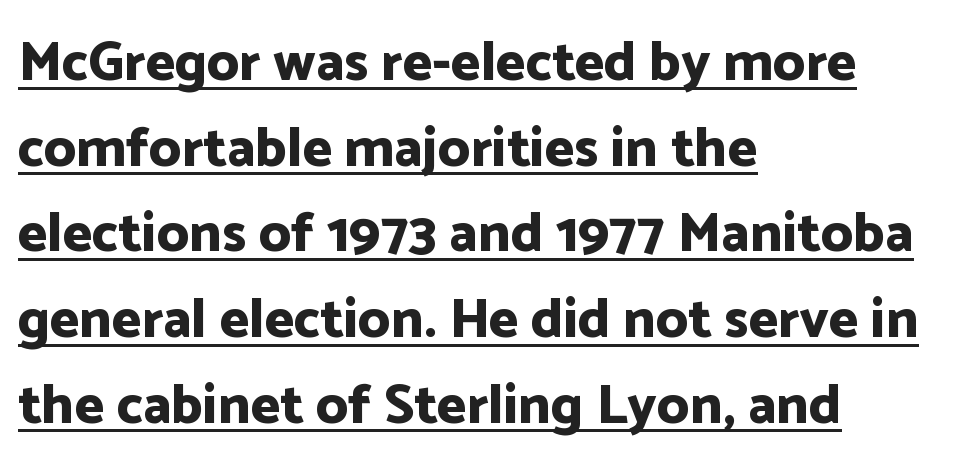
The image shows 56 px bold sans-serif type, upright; set left-aligned, normal line spacing (1.53x), normal letter spacing, underlined; low stroke contrast and a medium x-height.
